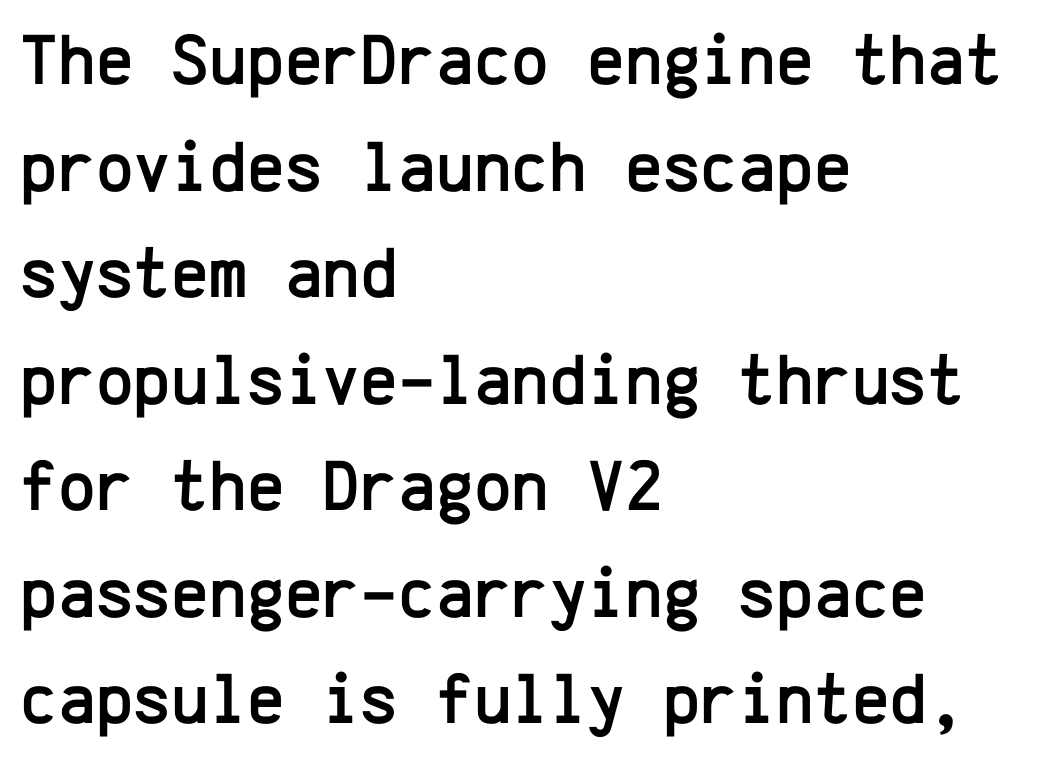
The image shows 72 px sans-serif type, upright, monospaced; set left-aligned, normal line spacing (1.48x), normal letter spacing, not underlined; low stroke contrast and a medium x-height.
